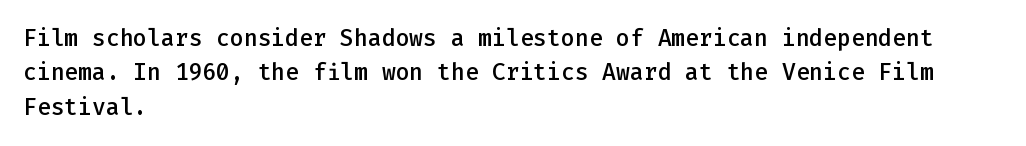
The image shows 23 px text type, upright; set left-aligned, normal line spacing (1.49x), normal letter spacing, not underlined.
